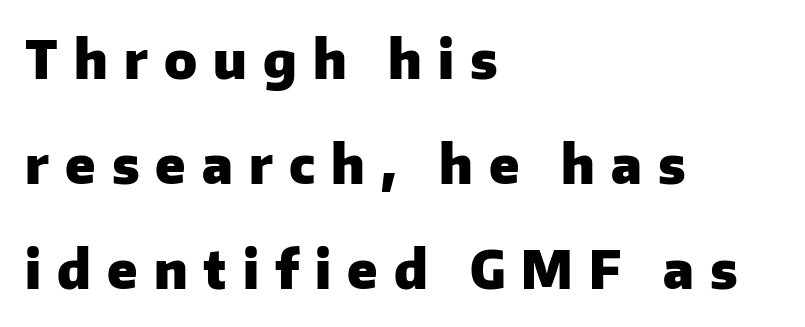
The image shows 52 px heavy sans-serif type, upright; set left-aligned, loose line spacing (2.02x), unusually wide letter spacing (+0.31 em), not underlined; low stroke contrast and a medium x-height.
